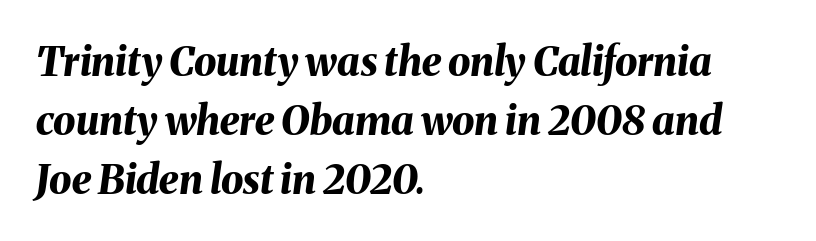
{"italic": "yes", "lean": "right", "slant_degrees": 8, "bold": "yes", "weight": "bold", "width": "normal", "stroke_contrast": "medium", "x_height": "medium", "monospaced": "no", "underline": "no", "align": "left", "line_spacing": "normal", "line_spacing_ratio": 1.47, "letter_spacing": "normal", "letter_spacing_em": 0.0, "glyph_px": 40}
